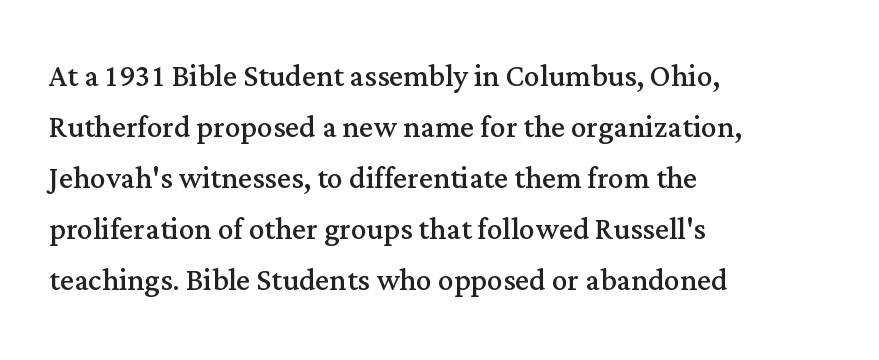
Teacher's note: observe the even left margin — that is flush-left alignment. Each row of text sits above clean, open space. Proportional: the letters do not fall into vertical columns. The passage shown stacks its lines at a standard gap. Vertical strokes here are truly vertical.
